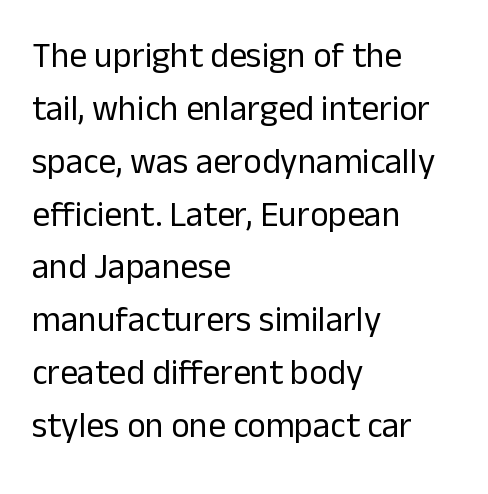
The image shows 35 px regular-weight sans-serif type, upright; set left-aligned, normal line spacing (1.51x), normal letter spacing, not underlined; low stroke contrast and a medium x-height.
